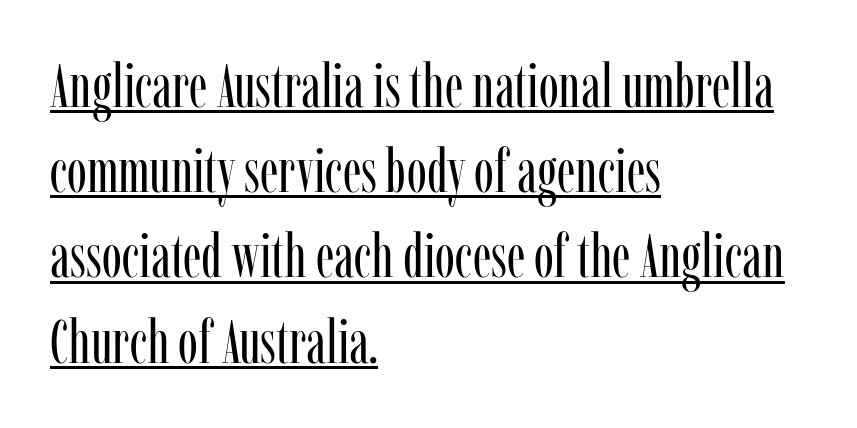
Q: Is the text bold? A: No.
Q: Is the text italic (slanted)? A: No, it is upright.
Q: Is the typeface a serif or a sans-serif typeface? A: Serif.
Q: Is the text underlined? A: Yes.
Q: How is the paragraph aligned? A: Left-aligned.
Q: Is the spacing between letters normal or unusually wide? A: Normal.
Q: Is the spacing between lines tight, normal or loose? A: Normal.
Q: Width (condensed, normal, or wide)? A: Condensed.
Q: Stroke contrast? A: Low.
Q: x-height? A: Medium.
Q: Monospaced? A: No.
